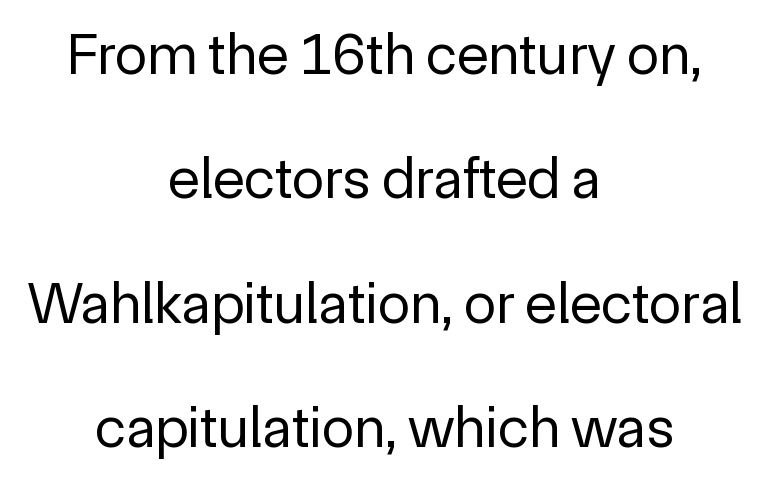
{"serif": "no", "italic": "no", "bold": "no", "weight": "regular", "width": "normal", "x_height": "medium", "monospaced": "no", "underline": "no", "align": "center", "line_spacing": "loose", "line_spacing_ratio": 2.11, "letter_spacing": "normal", "letter_spacing_em": 0.0, "glyph_px": 59}
